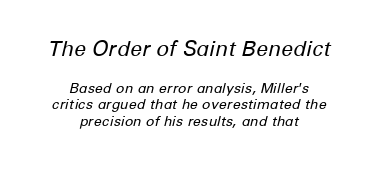
Q: Is the text bold? A: No.
Q: Is the text italic (slanted)? A: Yes, it leans right by about 12 degrees.
Q: Is the text underlined? A: No.
Q: How is the paragraph aligned? A: Centered.
Q: Is the spacing between letters normal or unusually wide? A: Normal.
Q: Which block of text is set in a larger size, the first (top) or the second (bottom)? A: The first (top) one.
